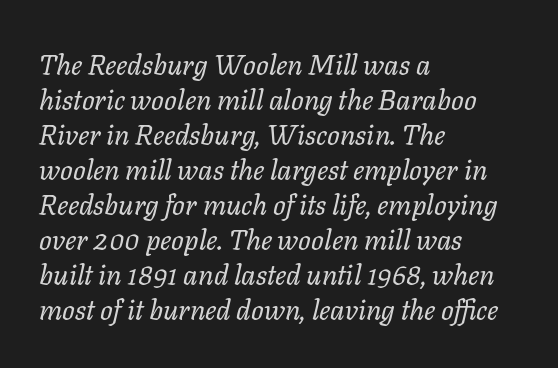
Q: Is the text bold? A: No.
Q: Is the text italic (slanted)? A: Yes, it leans right by about 11 degrees.
Q: Is the text underlined? A: No.
Q: How is the paragraph aligned? A: Left-aligned.
Q: Is the spacing between letters normal or unusually wide? A: Normal.
Q: Is the spacing between lines tight, normal or loose? A: Normal.
Q: Width (condensed, normal, or wide)? A: Normal.
Q: Stroke contrast? A: Low.
Q: x-height? A: Medium.
Q: Monospaced? A: No.
